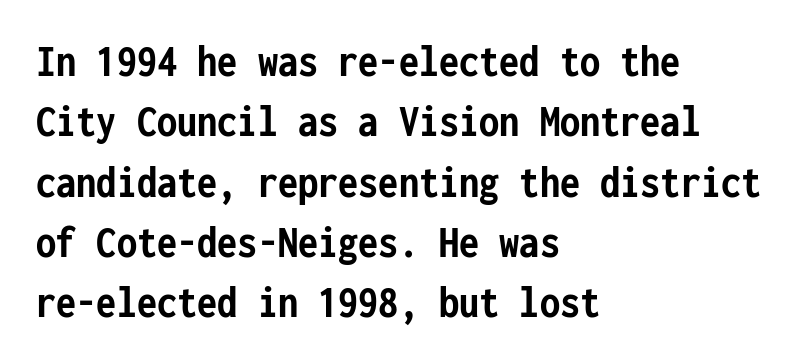
The image shows 46 px semibold, condensed sans-serif type, upright, monospaced; set left-aligned, normal line spacing (1.31x), normal letter spacing, not underlined; low stroke contrast and a medium x-height.
